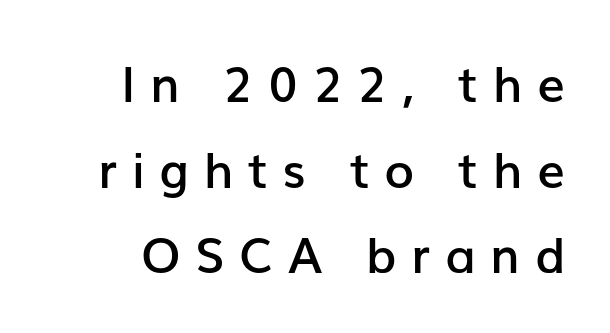
{"serif": "no", "italic": "no", "bold": "semi", "weight": "semibold", "width": "normal", "stroke_contrast": "low", "x_height": "medium", "monospaced": "no", "underline": "no", "line_spacing_ratio": 1.75, "letter_spacing": "wide", "letter_spacing_em": 0.3, "glyph_px": 49}
